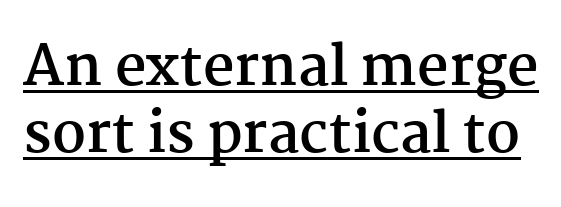
The image shows 55 px semibold serif type, upright; set line spacing 1.22x, normal letter spacing, underlined; medium stroke contrast and a medium x-height.
